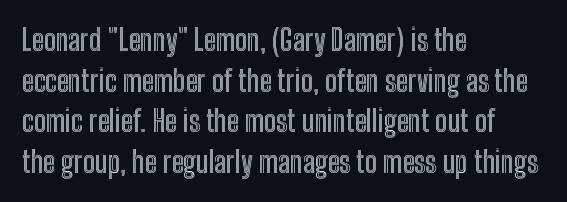
Q: Is the text italic (slanted)? A: No, it is upright.
Q: Is the text underlined? A: No.
Q: How is the paragraph aligned? A: Left-aligned.
Q: Is the spacing between letters normal or unusually wide? A: Normal.
Q: Is the spacing between lines tight, normal or loose? A: Normal.
Q: Width (condensed, normal, or wide)? A: Condensed.
Q: x-height? A: Medium.
Q: Monospaced? A: No.
